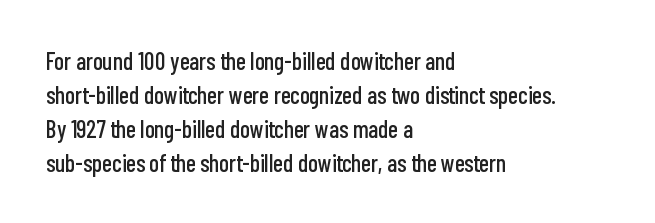
{"italic": "no", "underline": "no", "align": "left", "line_spacing": "normal", "line_spacing_ratio": 1.41, "letter_spacing": "normal", "letter_spacing_em": 0.0, "glyph_px": 24}
